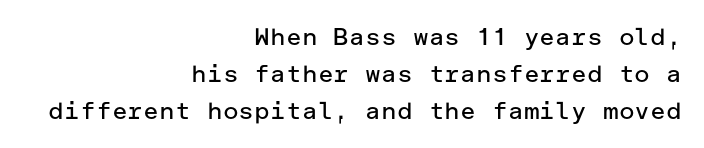
Q: Is the text bold? A: No.
Q: Is the text italic (slanted)? A: No, it is upright.
Q: Is the text underlined? A: No.
Q: How is the paragraph aligned? A: Right-aligned.
Q: Is the spacing between letters normal or unusually wide? A: Normal.
Q: Is the spacing between lines tight, normal or loose? A: Normal.
